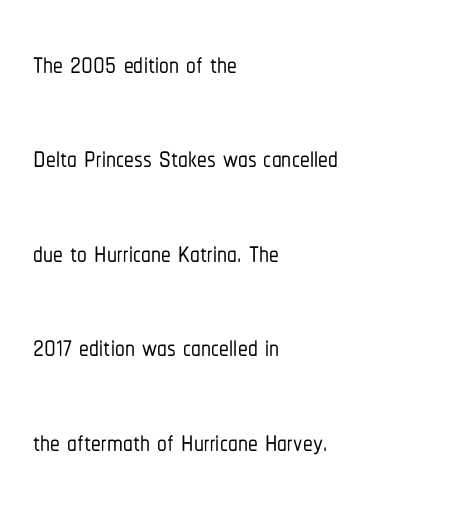
{"serif": "no", "italic": "no", "width": "condensed", "stroke_contrast": "low", "x_height": "medium", "monospaced": "no", "underline": "no", "align": "left", "line_spacing": "loose", "line_spacing_ratio": 2.42, "letter_spacing": "normal", "letter_spacing_em": 0.0, "glyph_px": 39}
